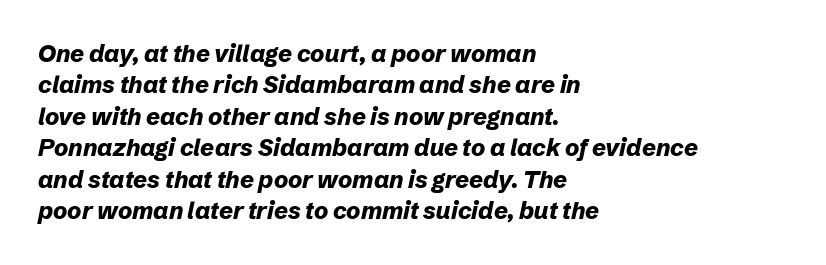
{"italic": "yes", "lean": "right", "slant_degrees": 12, "bold": "yes", "underline": "no", "align": "left", "line_spacing": "normal", "line_spacing_ratio": 1.31, "letter_spacing": "normal", "letter_spacing_em": 0.0, "glyph_px": 24}
